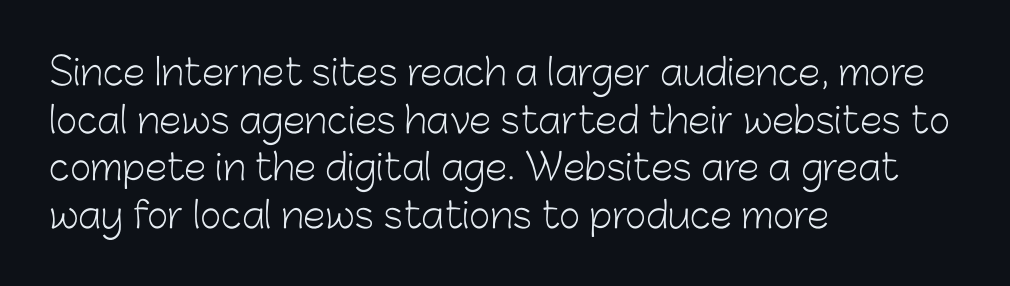
Stroke terminals: plain, sans-serif. A typesetter would call this proportional, since set widths differ per character. Nothing unusual about the tracking: characters are spaced as the font intends. The passage shown is not underscored anywhere. Each stroke keeps to a modest, everyday thickness or less.
